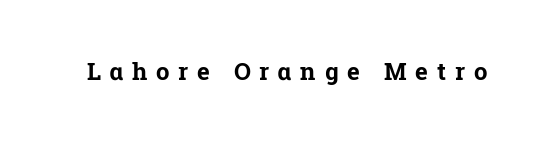
{"italic": "no", "bold": "yes", "underline": "no", "letter_spacing": "wide", "letter_spacing_em": 0.37, "glyph_px": 24}
